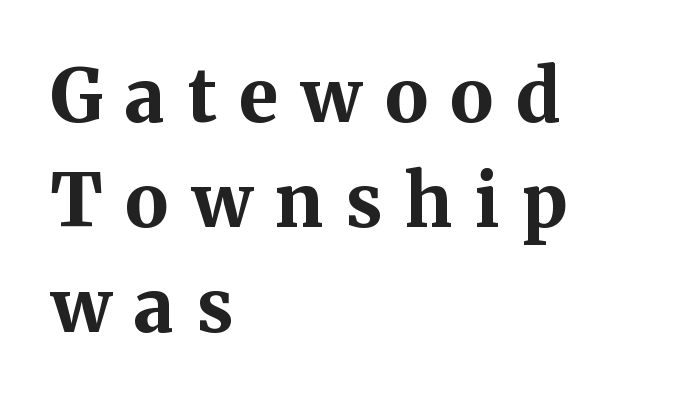
The image shows 73 px bold serif type, upright; set left-aligned, normal line spacing (1.44x), unusually wide letter spacing (+0.31 em), not underlined; medium stroke contrast and a medium x-height.
